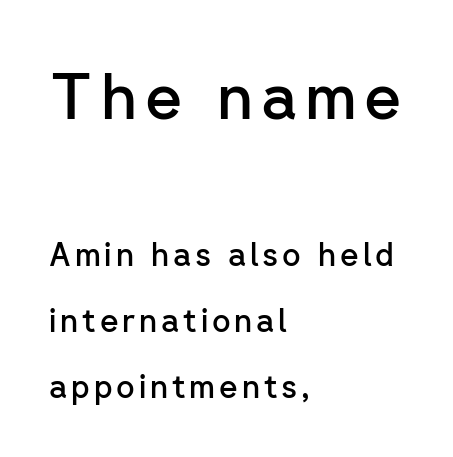
The image shows 64 px semibold sans-serif type, upright; set left-aligned, loose line spacing (2.05x), not underlined; the first (top) block is 2.0x larger; low stroke contrast and a medium x-height.
